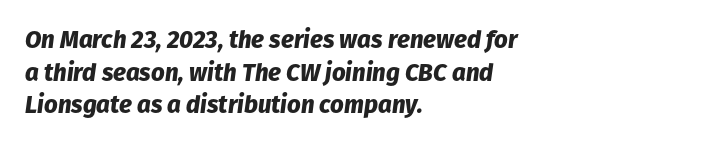
The image shows 24 px bold type, italic (leaning right); set left-aligned, normal line spacing (1.36x), normal letter spacing, not underlined.
